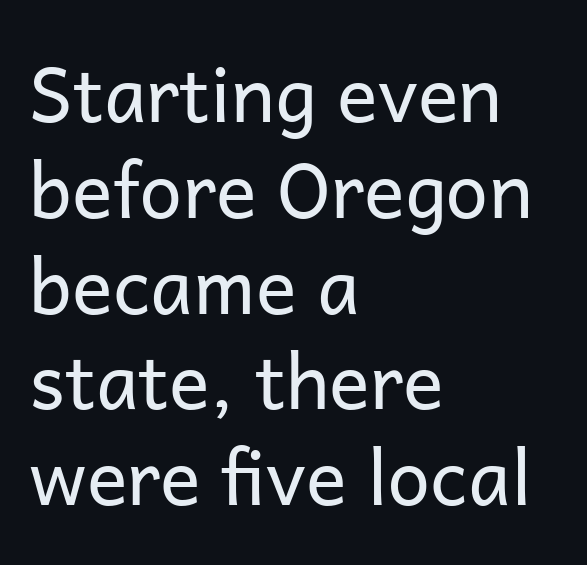
The image shows 76 px regular-weight sans-serif type, upright; set left-aligned, normal line spacing (1.26x), normal letter spacing, not underlined; low stroke contrast and a medium x-height.
